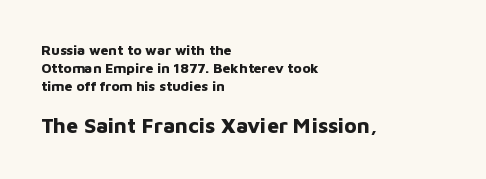
The image shows 21 px bold type, upright; set left-aligned, normal line spacing (1.29x), normal letter spacing, not underlined; the second (bottom) block is 1.5x larger.
